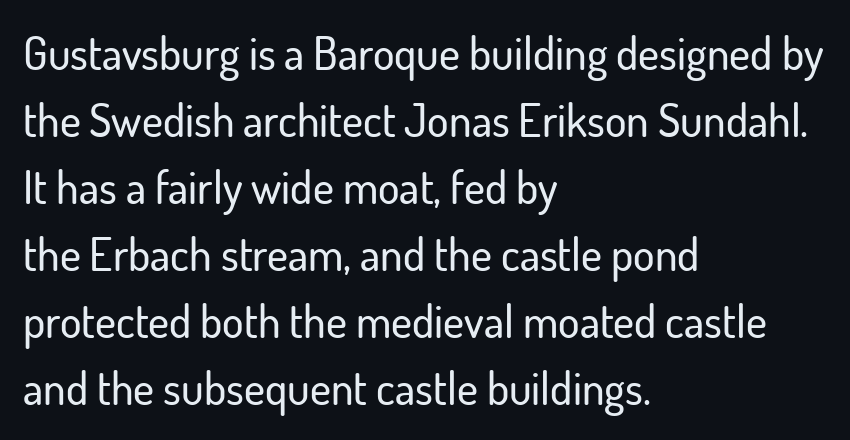
The image shows 45 px sans-serif type, upright; set left-aligned, normal line spacing (1.49x), normal letter spacing, not underlined; low stroke contrast and a small x-height.
